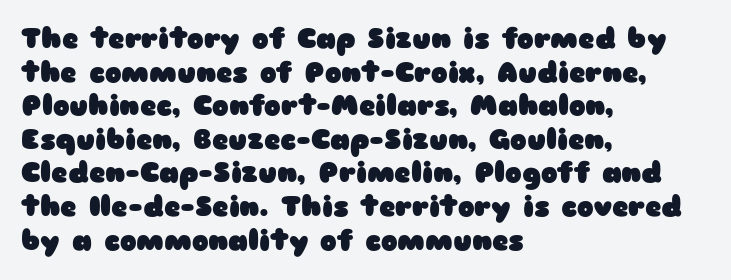
The letters carry no serifs — their stems end cleanly without finishing strokes. In terms of weight, the rendering is a true, heavy bold. Does extra space separate the letters? No, they use regular spacing. Each row of text sits above clean, open space.
